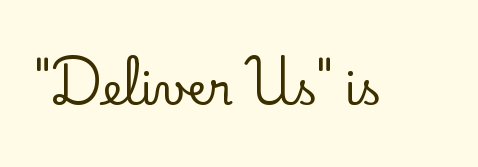
Q: Is the text italic (slanted)? A: No, it is upright.
Q: Is the typeface a serif or a sans-serif typeface? A: Serif.
Q: Is the text underlined? A: No.
Q: Is the spacing between letters normal or unusually wide? A: Normal.
Q: Width (condensed, normal, or wide)? A: Normal.
Q: Stroke contrast? A: Low.
Q: x-height? A: Small.
Q: Monospaced? A: No.
